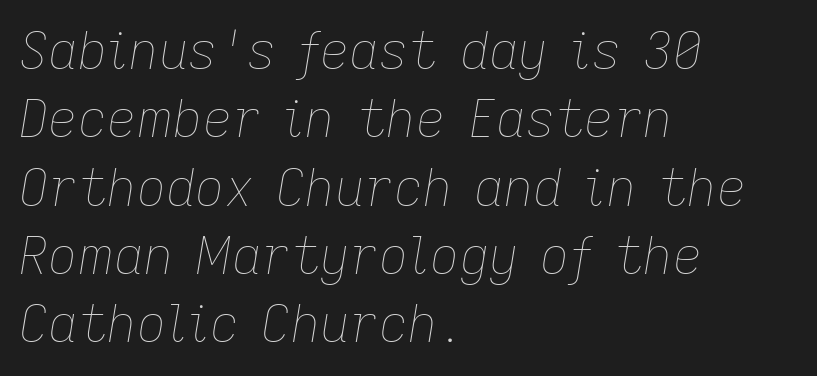
The image shows 51 px thin type, italic (leaning right); set left-aligned, normal line spacing (1.34x), normal letter spacing, not underlined; low stroke contrast and a medium x-height.
